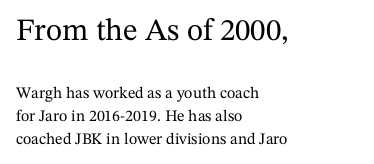
Classification — serif. The passage is arranged the way most books set body copy — flush left. This sample uses an upright cut, with every glyph sitting square on the baseline. Glyph-to-glyph distance matches everyday printed text. Type size steps down from the first block to the second.
